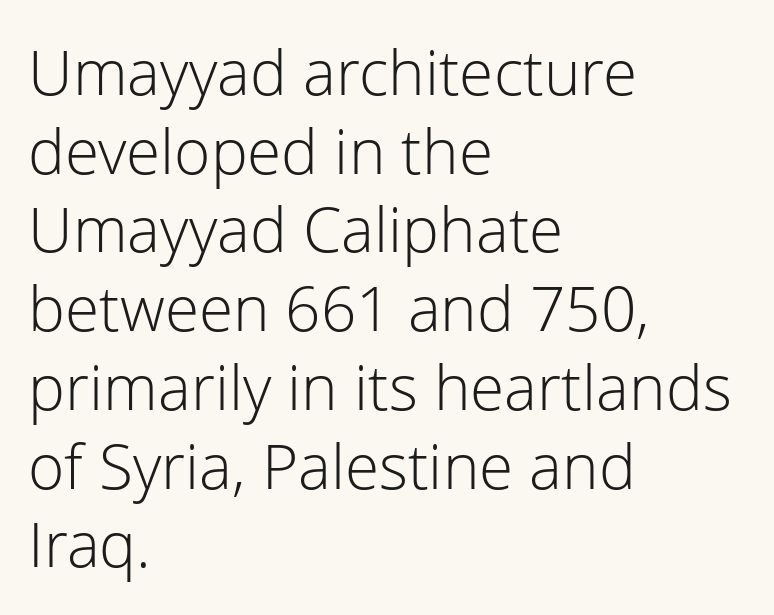
Interline gaps are of average width in this sample. The letters carry no serifs — their stems end cleanly without finishing strokes. The rendering uses natural spacing where letterforms have individual widths. Any mark beneath the type? The region is blank. In terms of posture, this sample is upright.
